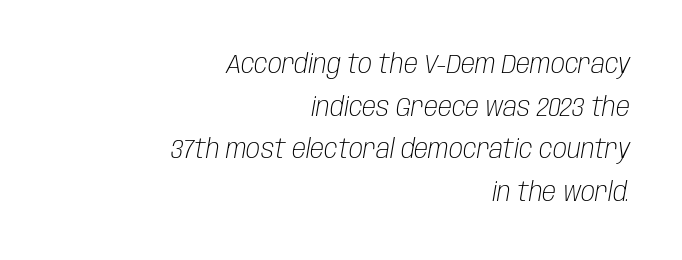
Q: Is the text bold? A: No.
Q: Is the text italic (slanted)? A: Yes, it leans right by about 10 degrees.
Q: Is the text underlined? A: No.
Q: How is the paragraph aligned? A: Right-aligned.
Q: Is the spacing between letters normal or unusually wide? A: Normal.
Q: Is the spacing between lines tight, normal or loose? A: Normal.
